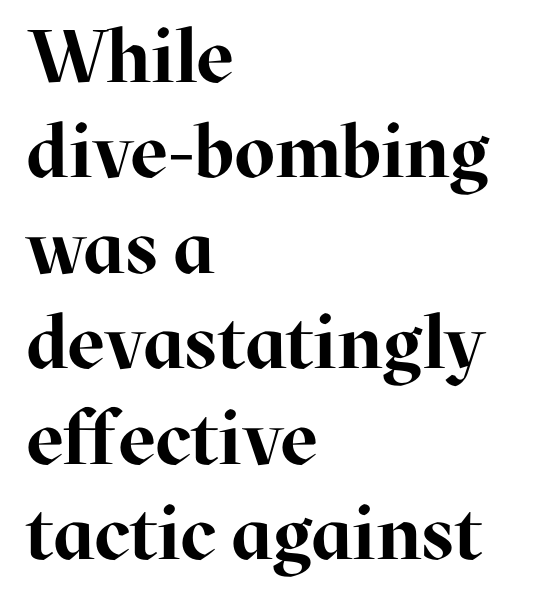
Q: Is the text bold? A: Yes.
Q: Is the text italic (slanted)? A: No, it is upright.
Q: Is the typeface a serif or a sans-serif typeface? A: Serif.
Q: Is the text underlined? A: No.
Q: How is the paragraph aligned? A: Left-aligned.
Q: Is the spacing between letters normal or unusually wide? A: Normal.
Q: Is the spacing between lines tight, normal or loose? A: Normal.
Q: Width (condensed, normal, or wide)? A: Normal.
Q: Stroke contrast? A: High.
Q: x-height? A: Medium.
Q: Monospaced? A: No.
